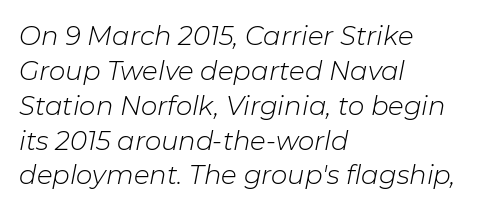
Q: Is the text bold? A: No.
Q: Is the text italic (slanted)? A: Yes, it leans right by about 11 degrees.
Q: Is the text underlined? A: No.
Q: How is the paragraph aligned? A: Left-aligned.
Q: Is the spacing between letters normal or unusually wide? A: Normal.
Q: Is the spacing between lines tight, normal or loose? A: Normal.
